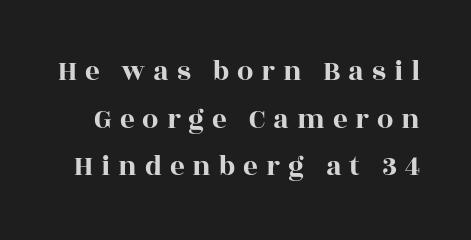
The image shows 29 px wide serif type, upright; set normal line spacing (1.64x), unusually wide letter spacing (+0.27 em), not underlined; a large x-height.
